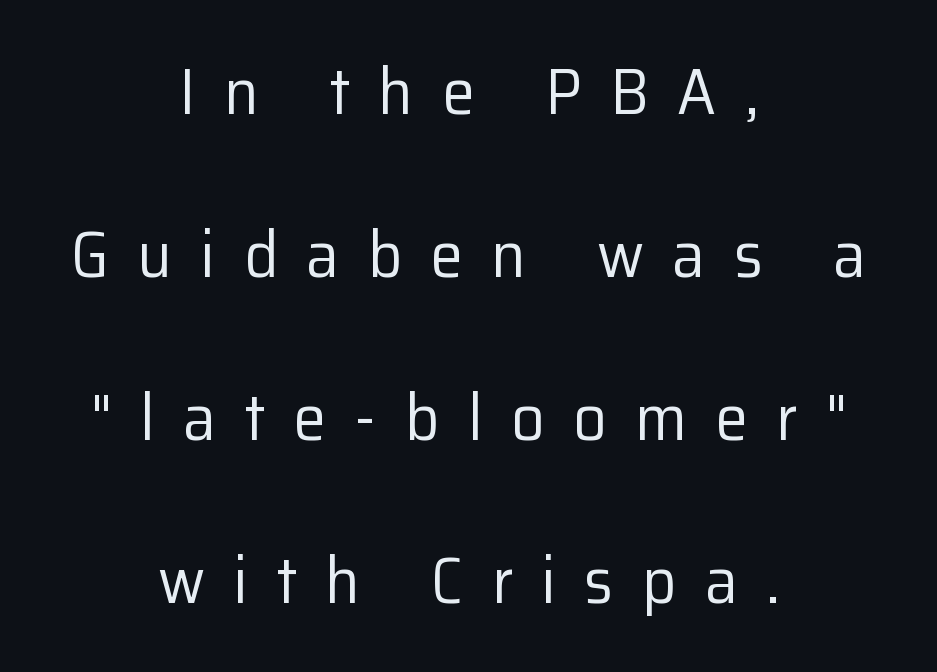
Q: Is the text bold? A: No.
Q: Is the text italic (slanted)? A: No, it is upright.
Q: Is the typeface a serif or a sans-serif typeface? A: Sans-serif.
Q: Is the text underlined? A: No.
Q: How is the paragraph aligned? A: Centered.
Q: Is the spacing between letters normal or unusually wide? A: Unusually wide.
Q: Is the spacing between lines tight, normal or loose? A: Loose.
Q: Width (condensed, normal, or wide)? A: Normal.
Q: Stroke contrast? A: Low.
Q: x-height? A: Medium.
Q: Monospaced? A: No.
